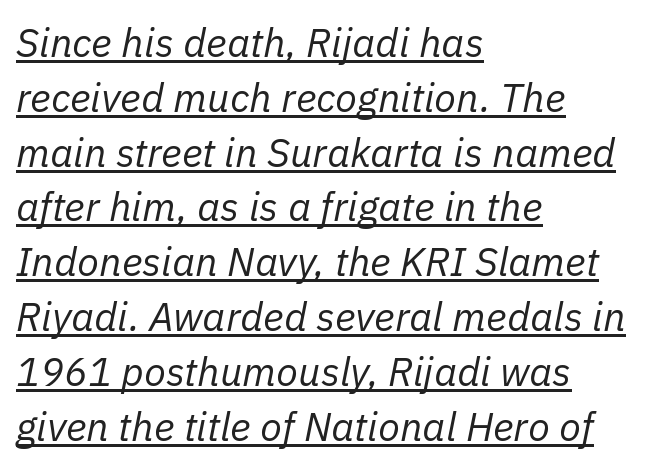
Successive baselines arrive at the customary interval. Layout note: lines flush left. Decoration check: the copy is underlined. Is this a fixed-width face? No — the glyphs have proportional, varying widths.
